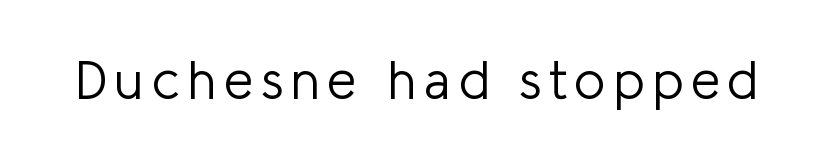
{"serif": "no", "italic": "no", "bold": "no", "weight": "light", "width": "normal", "stroke_contrast": "low", "x_height": "medium", "monospaced": "no", "underline": "no", "glyph_px": 53}
